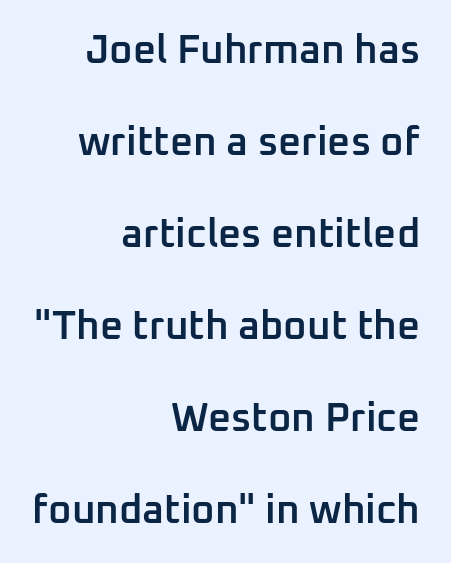
The image shows 40 px semibold sans-serif type, upright; set right-aligned, loose line spacing (2.3x), normal letter spacing, not underlined; low stroke contrast and a medium x-height.
